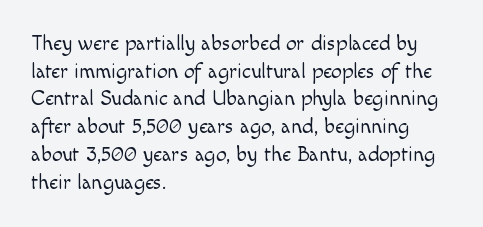
{"italic": "no", "bold": "no", "underline": "no", "align": "left", "line_spacing": "normal", "line_spacing_ratio": 1.32, "letter_spacing": "normal", "letter_spacing_em": 0.0, "glyph_px": 21}
